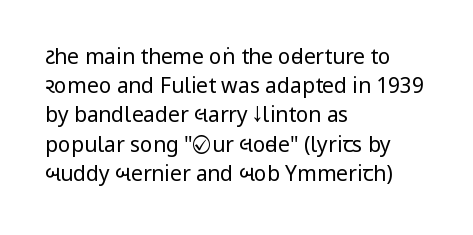
Tracking here is standard; glyphs follow each other at the usual distance. Heft: none added — not bold. These lines are set flush left with a ragged right edge. The letters stand straight up with perfectly vertical stems. Has an underline been added? It has not.
